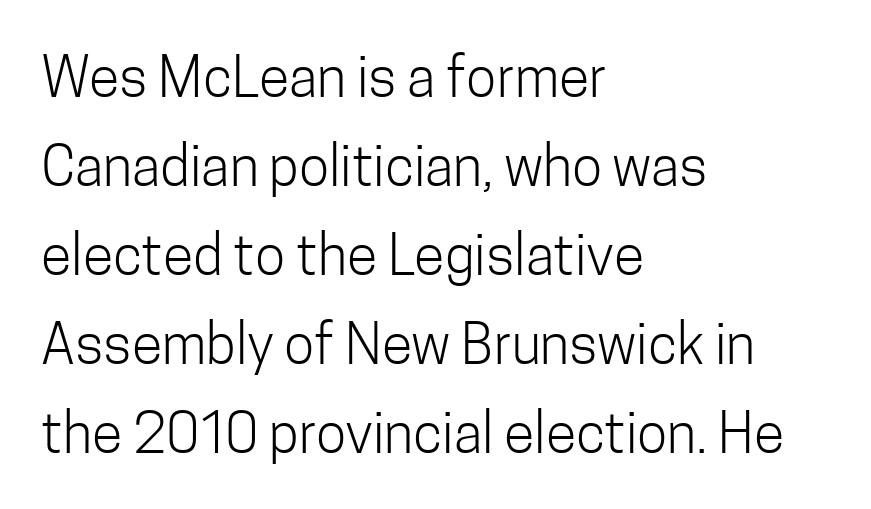
The image shows 56 px light, condensed sans-serif type, upright; set left-aligned, normal line spacing (1.59x), normal letter spacing, not underlined; low stroke contrast and a medium x-height.
